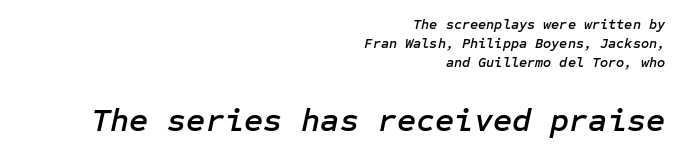
The passage shown leans; its letterforms are oblique. Students, note that the glyphs here touch the page at normal intervals. The typesetter chose a ragged-left arrangement here. The words here are not underlined.
